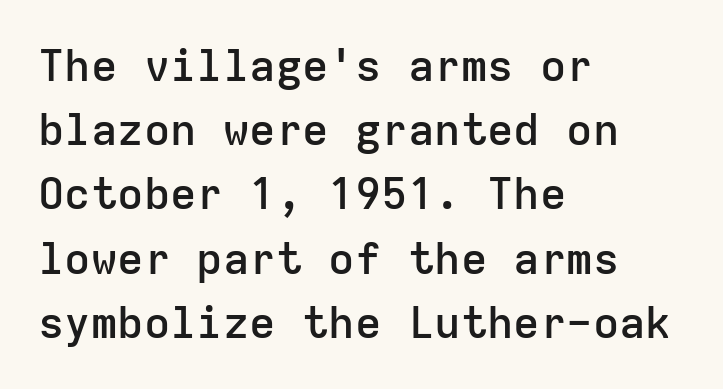
{"serif": "no", "italic": "no", "bold": "semi", "weight": "semibold", "width": "normal", "stroke_contrast": "low", "x_height": "medium", "monospaced": "yes", "underline": "no", "align": "left", "line_spacing": "normal", "line_spacing_ratio": 1.46, "letter_spacing": "normal", "letter_spacing_em": 0.0, "glyph_px": 44}
